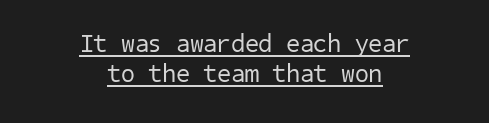
Inter-character spacing is left at the font's built-in metrics. The face used here appears with an underline applied. Which margin do the lines hug? Neither — every line sits in the middle. Weight: in the light-to-regular range.
